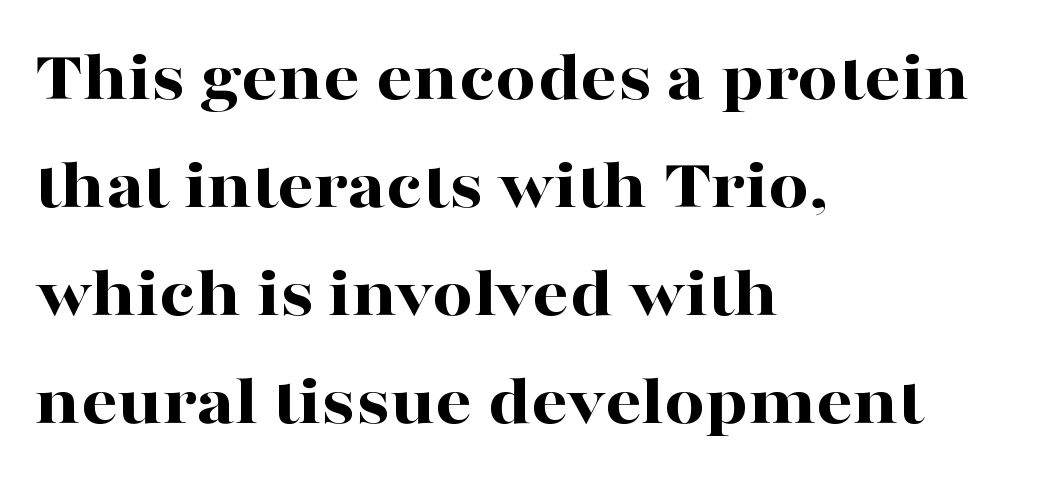
Varying glyph widths throughout — classic text-font behaviour. Any mark beneath the type? The region is blank. How heavy is the stroke? Heavy — this is a bold. Italic: no, the glyphs are upright roman. Regular leading.
